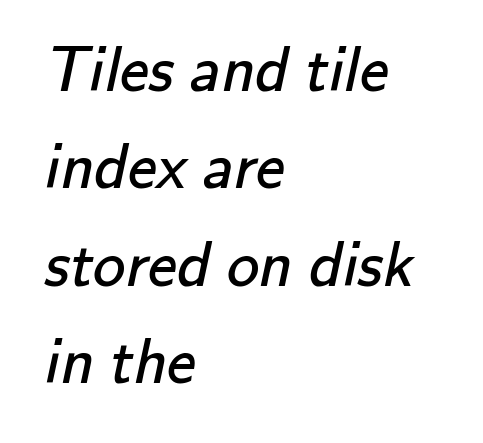
Q: Is the text bold? A: No.
Q: Is the typeface a serif or a sans-serif typeface? A: Sans-serif.
Q: Is the text underlined? A: No.
Q: How is the paragraph aligned? A: Left-aligned.
Q: Is the spacing between letters normal or unusually wide? A: Normal.
Q: Is the spacing between lines tight, normal or loose? A: Normal.
Q: Width (condensed, normal, or wide)? A: Normal.
Q: Stroke contrast? A: Low.
Q: x-height? A: Small.
Q: Monospaced? A: No.
